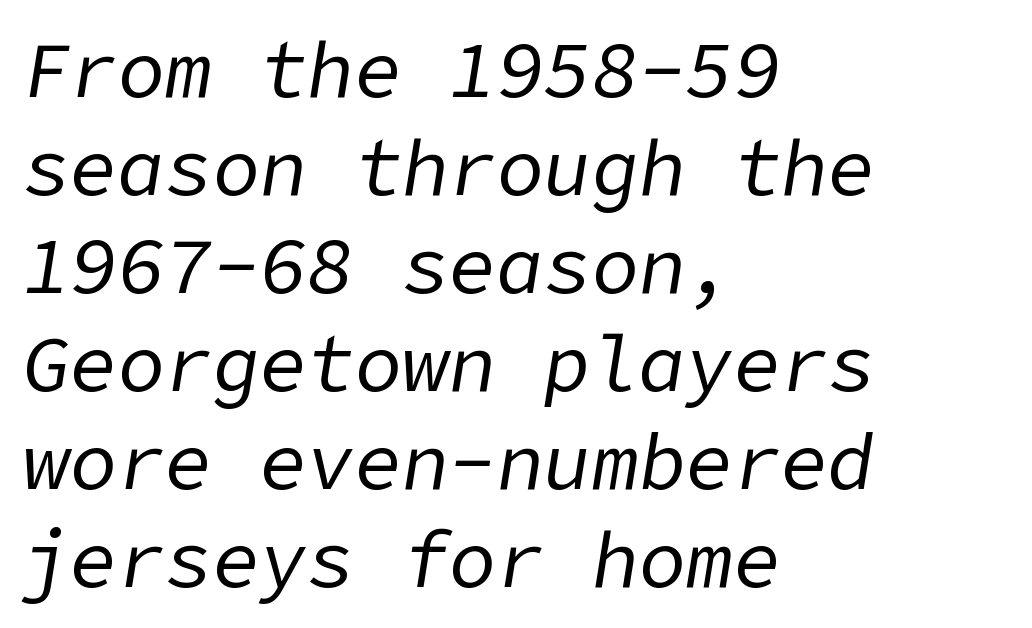
{"italic": "yes", "lean": "right", "slant_degrees": 9, "bold": "no", "weight": "regular", "width": "normal", "stroke_contrast": "low", "x_height": "medium", "underline": "no", "align": "left", "line_spacing_ratio": 1.24, "letter_spacing": "normal", "letter_spacing_em": 0.0, "glyph_px": 79}
